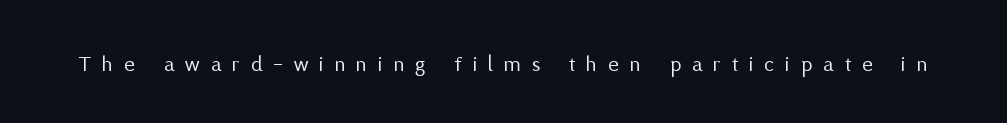
Q: Is the text bold? A: No.
Q: Is the text italic (slanted)? A: No, it is upright.
Q: Is the text underlined? A: No.
Q: Is the spacing between letters normal or unusually wide? A: Unusually wide.
